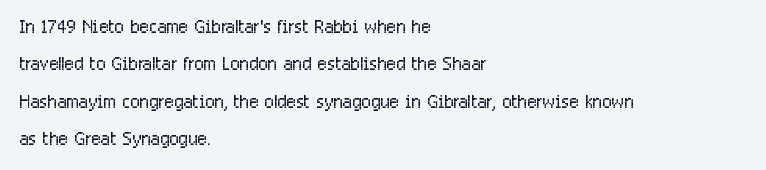
The image shows 25 px text type, upright; set left-aligned, normal line spacing (1.5x), normal letter spacing, not underlined.
